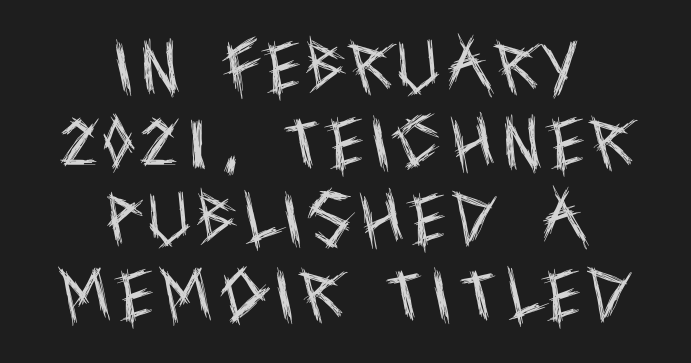
If you drew a line through each stem, it would be perfectly vertical. In terms of leading, this rendering sits right in the middle. The rendering uses natural spacing where letterforms have individual widths. This rendering features lettering with no underline. Line starts and ends both wander, symmetrically.
